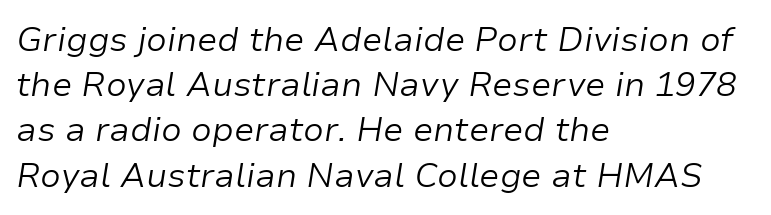
Students, note that the glyphs here touch the page at normal intervals. Letters rest on an invisible, unmarked baseline. The paragraph shown leans on its left margin. Each letter keeps its own natural width here, so spacing adapts to shape. Weight: regular or lighter.
